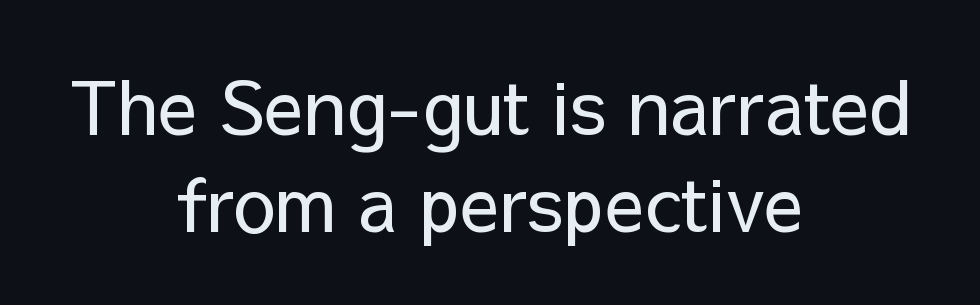
{"serif": "no", "italic": "no", "bold": "no", "weight": "regular", "width": "normal", "stroke_contrast": "low", "x_height": "medium", "monospaced": "no", "underline": "no", "align": "center", "line_spacing": "normal", "line_spacing_ratio": 1.31, "letter_spacing": "normal", "letter_spacing_em": 0.0, "glyph_px": 74}
